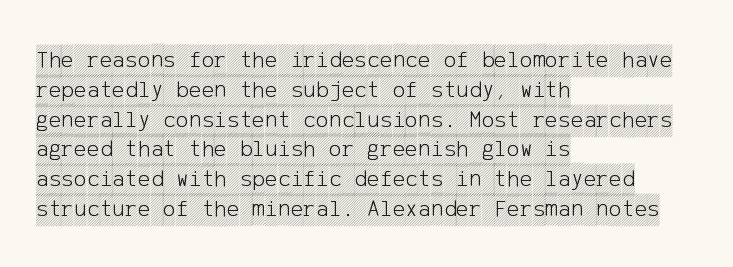
The image shows 24 px text type, upright; set left-aligned, line spacing 1.24x, normal letter spacing, not underlined.
